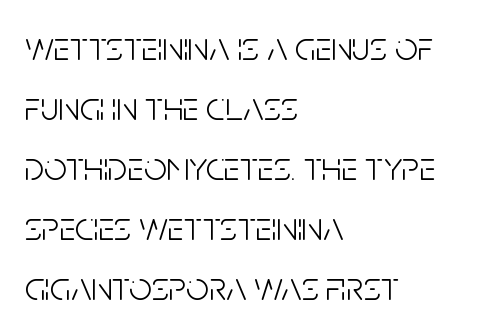
Q: Is the text bold? A: No.
Q: Is the text italic (slanted)? A: No, it is upright.
Q: Is the typeface a serif or a sans-serif typeface? A: Sans-serif.
Q: Is the text underlined? A: No.
Q: How is the paragraph aligned? A: Left-aligned.
Q: Is the spacing between letters normal or unusually wide? A: Normal.
Q: Is the spacing between lines tight, normal or loose? A: Normal.
Q: Width (condensed, normal, or wide)? A: Condensed.
Q: Stroke contrast? A: Low.
Q: x-height? A: Large.
Q: Monospaced? A: No.
